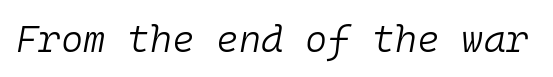
The image shows 38 px light type, italic (leaning right), monospaced; set normal letter spacing, not underlined; low stroke contrast and a medium x-height.
